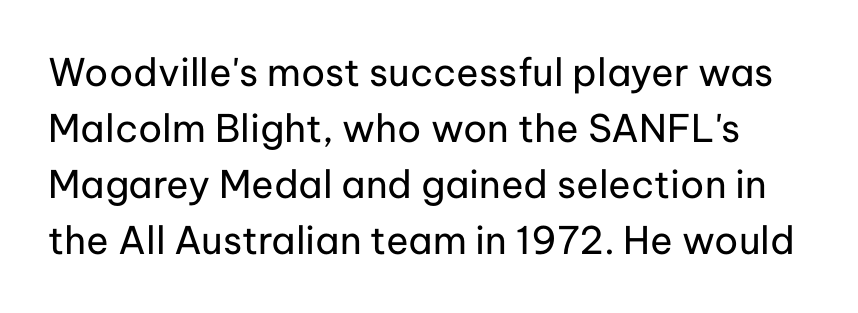
Is the type heavy? It reads as light-to-regular instead. Is this a fixed-width face? No — the glyphs have proportional, varying widths. Underlining? Definitely not there. Observe the ordinary spacing: letters are neighbours, not strangers. A sans-serif font was chosen for this passage. Nope, not italic — everything's standing straight.
